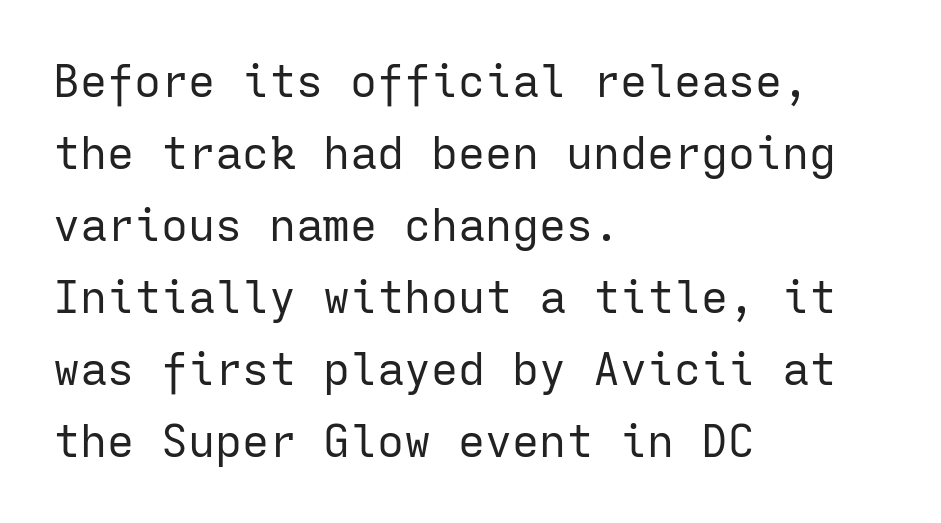
Q: Is the text bold? A: No.
Q: Is the text italic (slanted)? A: No, it is upright.
Q: Is the typeface a serif or a sans-serif typeface? A: Sans-serif.
Q: Is the text underlined? A: No.
Q: How is the paragraph aligned? A: Left-aligned.
Q: Is the spacing between letters normal or unusually wide? A: Normal.
Q: Is the spacing between lines tight, normal or loose? A: Normal.
Q: Width (condensed, normal, or wide)? A: Normal.
Q: Stroke contrast? A: Low.
Q: x-height? A: Medium.
Q: Monospaced? A: Yes.
